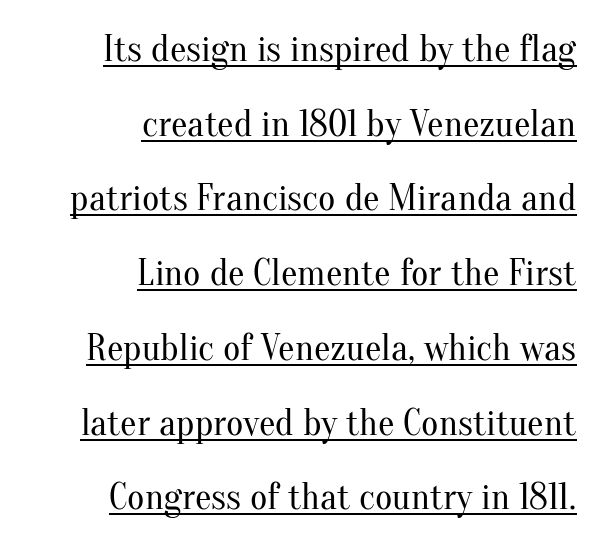
{"serif": "yes", "italic": "no", "bold": "no", "weight": "regular", "width": "normal", "stroke_contrast": "medium", "x_height": "small", "monospaced": "no", "underline": "yes", "align": "right", "line_spacing": "loose", "line_spacing_ratio": 2.02, "letter_spacing": "normal", "letter_spacing_em": 0.0, "glyph_px": 37}
